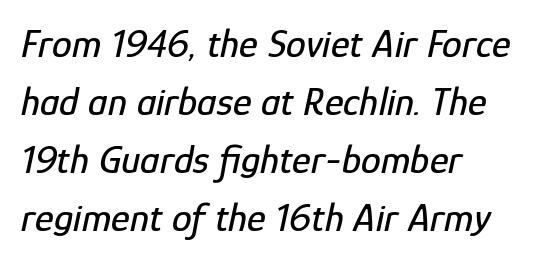
{"italic": "yes", "lean": "right", "slant_degrees": 12, "width": "condensed", "stroke_contrast": "low", "x_height": "medium", "monospaced": "no", "underline": "no", "align": "left", "line_spacing": "normal", "line_spacing_ratio": 1.45, "letter_spacing": "normal", "letter_spacing_em": 0.0, "glyph_px": 40}
